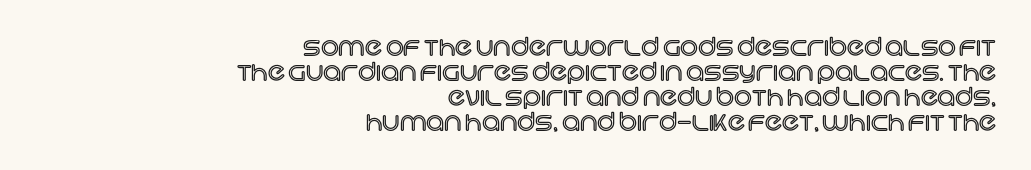
The image shows 25 px text type, upright; set right-aligned, tight line spacing (1.0x), normal letter spacing, not underlined.
